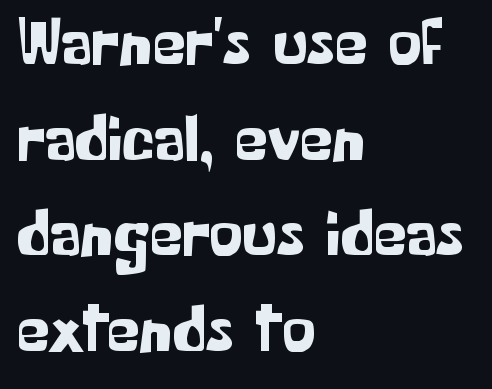
Proportional: the letters do not fall into vertical columns. Does the lettering tilt? It doesn't — this is upright. This block has exactly the height ordinary leading produces. The area under the type is left untouched. Tracking here is standard; glyphs follow each other at the usual distance. This rendering employs a face without finishing strokes, i.e., a sans-serif.
